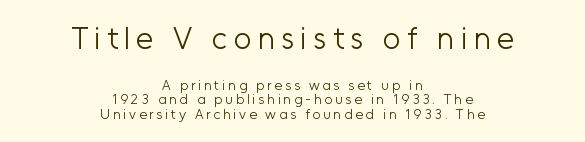
Q: Is the text bold? A: No.
Q: Is the text italic (slanted)? A: No, it is upright.
Q: Is the typeface a serif or a sans-serif typeface? A: Sans-serif.
Q: Is the text underlined? A: No.
Q: How is the paragraph aligned? A: Centered.
Q: Is the spacing between lines tight, normal or loose? A: Tight.
Q: Which block of text is set in a larger size, the first (top) or the second (bottom)? A: The first (top) one.
Q: Width (condensed, normal, or wide)? A: Normal.
Q: Stroke contrast? A: Low.
Q: x-height? A: Medium.
Q: Monospaced? A: No.
